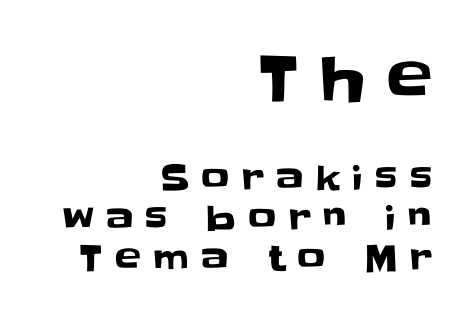
Horizontally, the lines are justified to the trailing edge only. If you measured baseline to baseline, you'd find a short distance. These lines are rendered in a variable-pitch font. Whoever set this made the first block the dominant, larger element. No italicization has been applied; the sample stays upright. Students, note that the glyphs here are deliberately spaced far apart.
